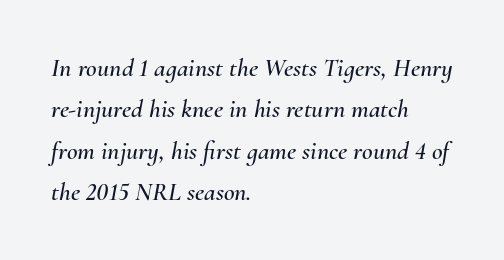
The image shows 26 px text type, italic (leaning right); set left-aligned, normal line spacing (1.59x), normal letter spacing, not underlined.
